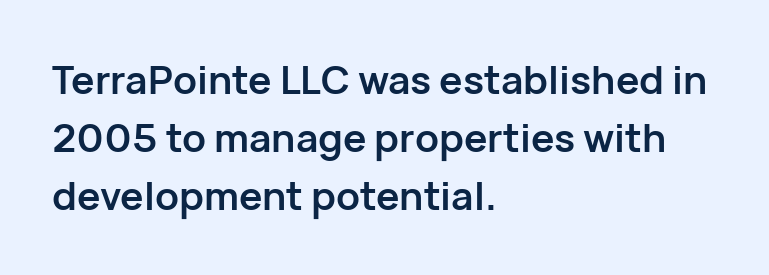
Horizontal bands of white between lines are of average thickness. Look at the bottom of the vertical strokes: they stop flat, with no serifs. Heavy-handed strokes throughout: this text is bold. The lettering holds an erect, upright posture throughout.
